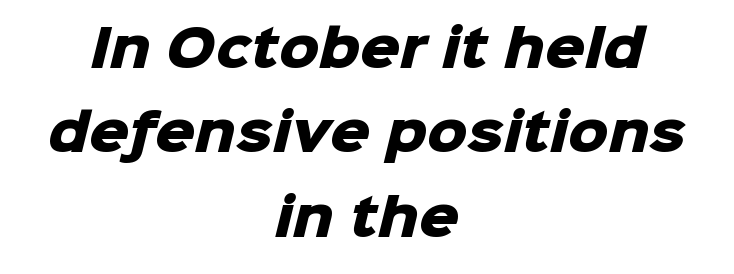
Q: Is the text bold? A: Yes.
Q: Is the typeface a serif or a sans-serif typeface? A: Sans-serif.
Q: Is the text underlined? A: No.
Q: How is the paragraph aligned? A: Centered.
Q: Is the spacing between letters normal or unusually wide? A: Normal.
Q: Is the spacing between lines tight, normal or loose? A: Normal.
Q: Width (condensed, normal, or wide)? A: Normal.
Q: Stroke contrast? A: Low.
Q: x-height? A: Medium.
Q: Monospaced? A: No.
